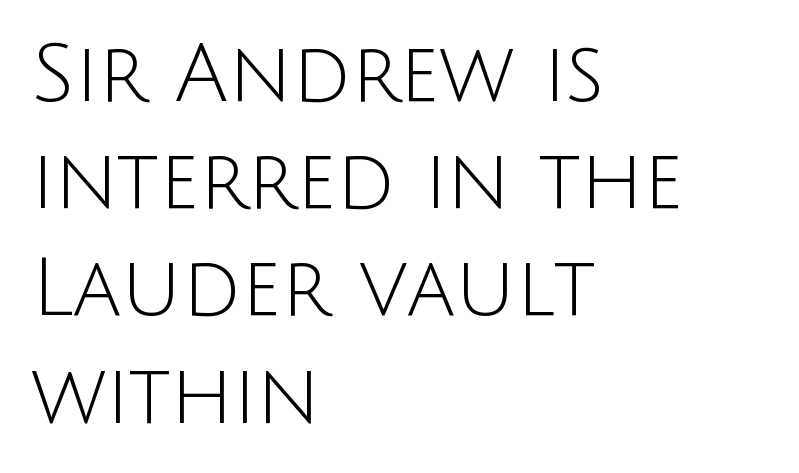
Q: Is the text bold? A: No.
Q: Is the text italic (slanted)? A: No, it is upright.
Q: Is the typeface a serif or a sans-serif typeface? A: Sans-serif.
Q: Is the text underlined? A: No.
Q: How is the paragraph aligned? A: Left-aligned.
Q: Is the spacing between letters normal or unusually wide? A: Normal.
Q: Is the spacing between lines tight, normal or loose? A: Normal.
Q: Width (condensed, normal, or wide)? A: Normal.
Q: Stroke contrast? A: Low.
Q: x-height? A: Large.
Q: Monospaced? A: No.
